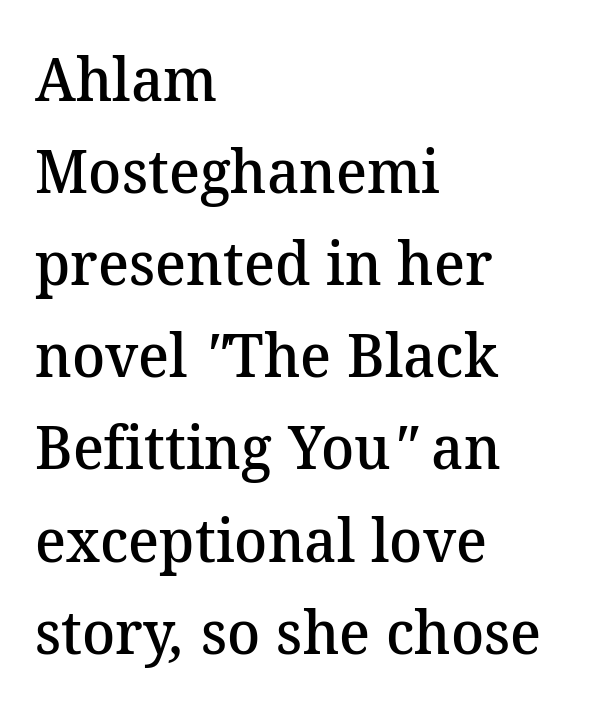
Note the varied advance widths — an 'i' is clearly narrower than an 'm'. Baseline-to-baseline distance is the conventional proportion of letter height. Glance below the letters and you will spot only blank space. The strokes are fattened partway — semibold, not bold. How are the letters spaced? Ordinarily, with no added tracking. In terms of letterform style, serifs are clearly present.
